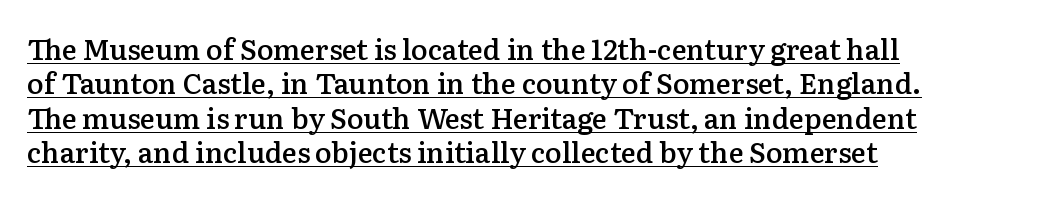
{"serif": "yes", "italic": "no", "bold": "semi", "weight": "semibold", "width": "normal", "stroke_contrast": "low", "x_height": "medium", "monospaced": "no", "underline": "yes", "align": "left", "line_spacing_ratio": 1.23, "letter_spacing": "normal", "letter_spacing_em": 0.0, "glyph_px": 28}
